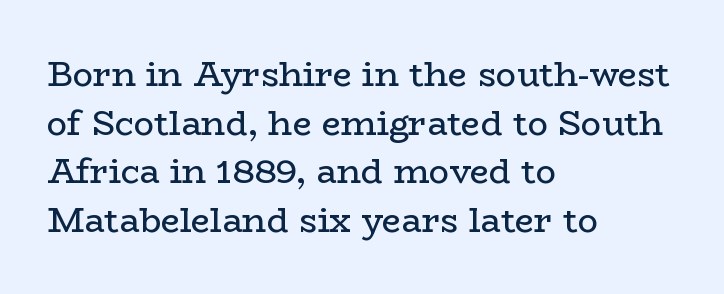
{"serif": "yes", "italic": "no", "bold": "no", "weight": "regular", "width": "wide", "stroke_contrast": "low", "x_height": "medium", "monospaced": "no", "underline": "no", "align": "left", "line_spacing": "normal", "line_spacing_ratio": 1.43, "letter_spacing": "normal", "letter_spacing_em": 0.0, "glyph_px": 34}
